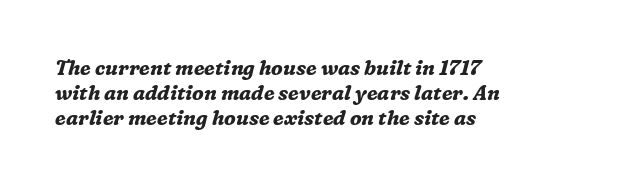
{"italic": "yes", "lean": "right", "slant_degrees": 16, "bold": "yes", "underline": "no", "align": "left", "line_spacing_ratio": 1.24, "letter_spacing": "normal", "letter_spacing_em": 0.0, "glyph_px": 20}
